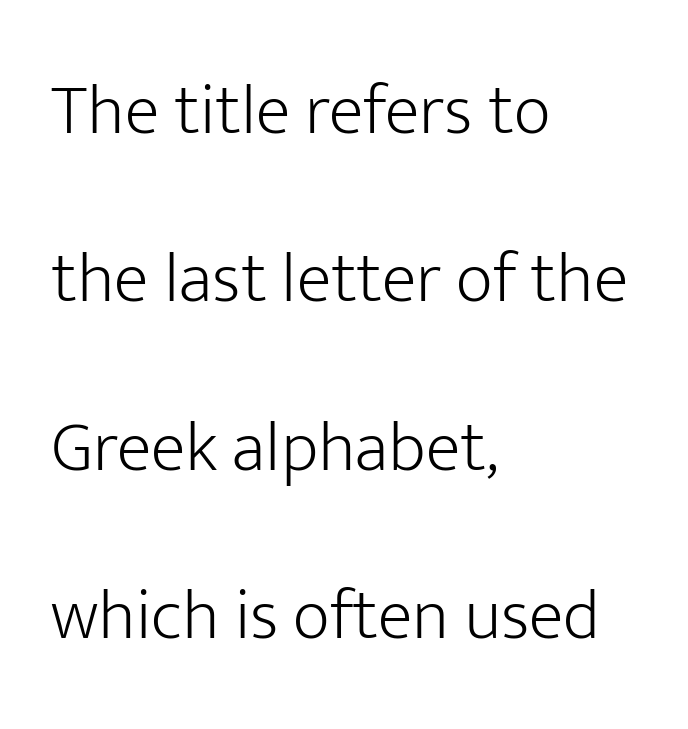
The image shows 72 px light sans-serif type, upright; set left-aligned, loose line spacing (2.34x), normal letter spacing, not underlined; low stroke contrast and a medium x-height.
